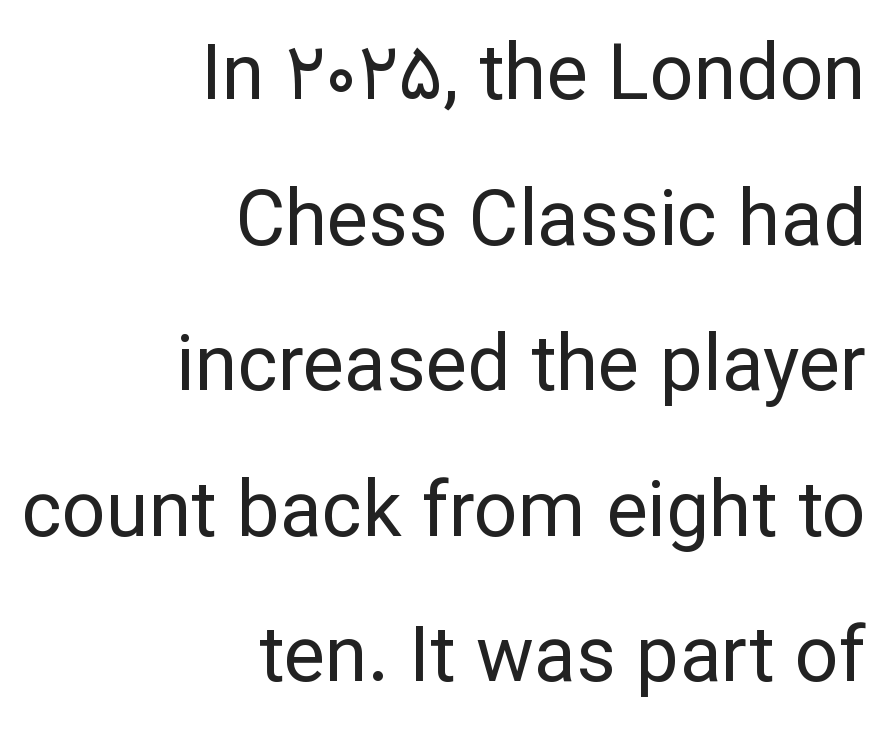
Q: Is the text bold? A: No.
Q: Is the text italic (slanted)? A: No, it is upright.
Q: Is the typeface a serif or a sans-serif typeface? A: Sans-serif.
Q: Is the text underlined? A: No.
Q: How is the paragraph aligned? A: Right-aligned.
Q: Is the spacing between letters normal or unusually wide? A: Normal.
Q: Width (condensed, normal, or wide)? A: Normal.
Q: Stroke contrast? A: Low.
Q: x-height? A: Medium.
Q: Monospaced? A: No.
